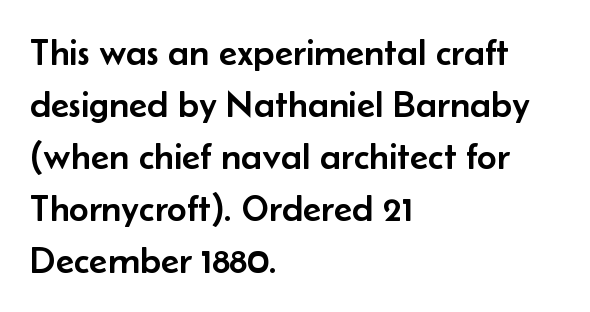
Q: Is the text italic (slanted)? A: No, it is upright.
Q: Is the typeface a serif or a sans-serif typeface? A: Sans-serif.
Q: Is the text underlined? A: No.
Q: How is the paragraph aligned? A: Left-aligned.
Q: Is the spacing between letters normal or unusually wide? A: Normal.
Q: Is the spacing between lines tight, normal or loose? A: Normal.
Q: Width (condensed, normal, or wide)? A: Normal.
Q: Stroke contrast? A: Low.
Q: x-height? A: Small.
Q: Monospaced? A: No.
